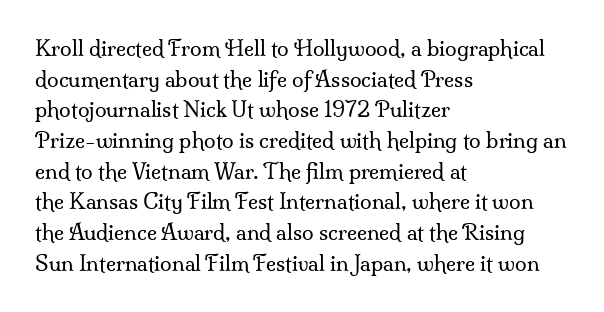
The image shows 21 px text type, upright; set left-aligned, normal line spacing (1.46x), normal letter spacing, not underlined.
